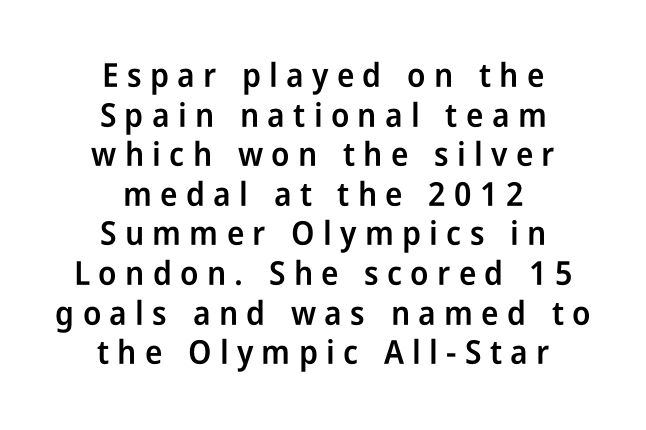
Style check: upright. How heavy is the stroke? Medium-heavy — a semibold, shy of bold. Tracking value appears strongly positive — letters spread wide. I'd call this a sans setting — the letters go barefoot.
